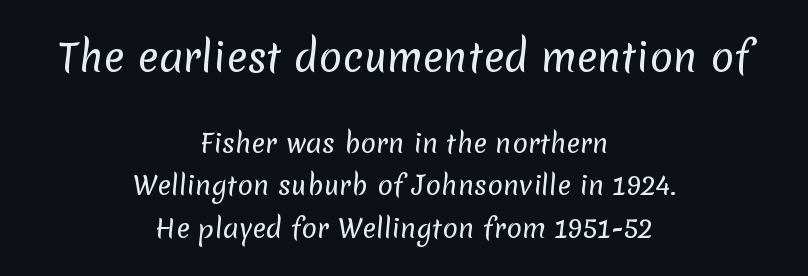
The image shows 39 px regular-weight sans-serif type; set centered, normal line spacing (1.63x), normal letter spacing, not underlined; the first (top) block is 1.5x larger; low stroke contrast and a medium x-height.
